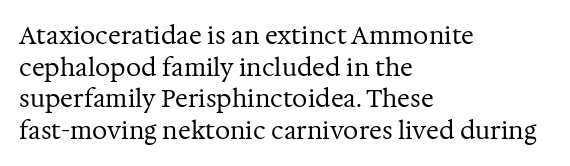
{"italic": "no", "bold": "no", "underline": "no", "align": "left", "line_spacing": "normal", "line_spacing_ratio": 1.32, "letter_spacing": "normal", "letter_spacing_em": 0.0, "glyph_px": 24}
